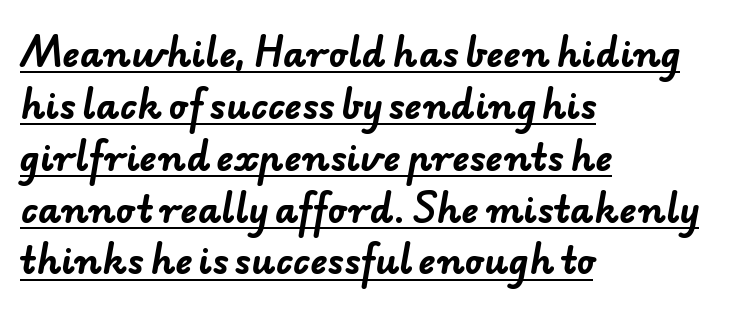
Leading matches the norm, producing a regular column. Character widths vary here, with narrow letters taking less room than wide ones. The rendered words wear a rule along their underside. Stroke terminals: plain, sans-serif. The lines are quadded left. Summary of weight: heavy, a full bold.
